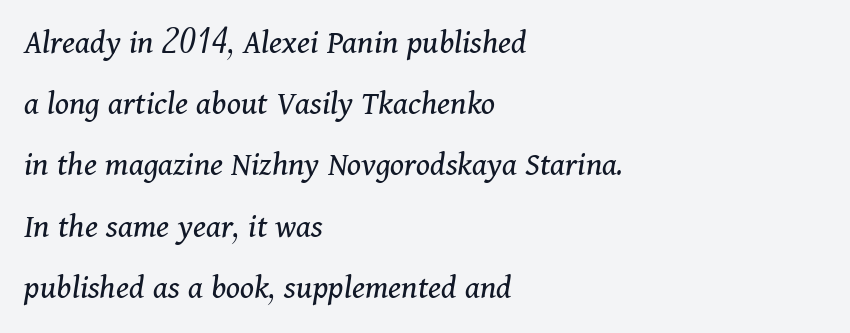
Q: Is the text bold? A: No.
Q: Is the text italic (slanted)? A: Yes, it leans right by about 11 degrees.
Q: Is the typeface a serif or a sans-serif typeface? A: Serif.
Q: Is the text underlined? A: No.
Q: How is the paragraph aligned? A: Left-aligned.
Q: Is the spacing between letters normal or unusually wide? A: Normal.
Q: Width (condensed, normal, or wide)? A: Normal.
Q: Stroke contrast? A: Medium.
Q: x-height? A: Medium.
Q: Monospaced? A: No.
